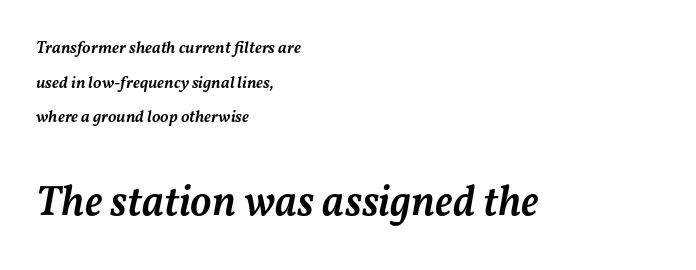
Nothing unusual about the tracking: characters are spaced as the font intends. Which margin do the lines hug? The left one — the right edge is uneven. The leading is generous, giving the passage an open texture. Does the weight exceed regular? Yes, but only to semibold. These lines were composed using italics. A student would notice the bottom passage is typeset larger than what precedes it.
